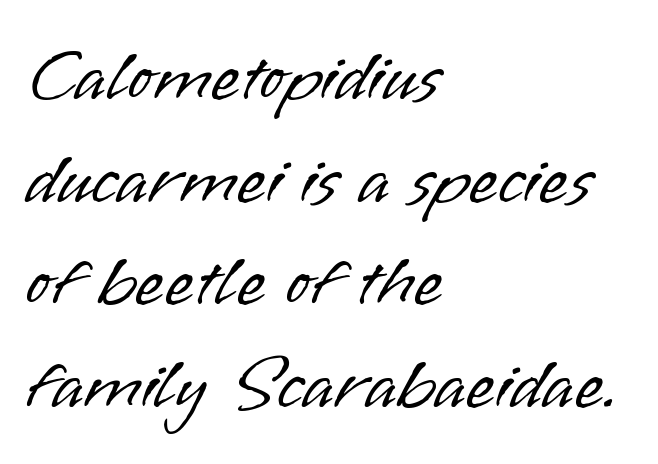
The image shows 75 px light sans-serif type; set left-aligned, normal line spacing (1.37x), normal letter spacing, not underlined; low stroke contrast and a small x-height.
